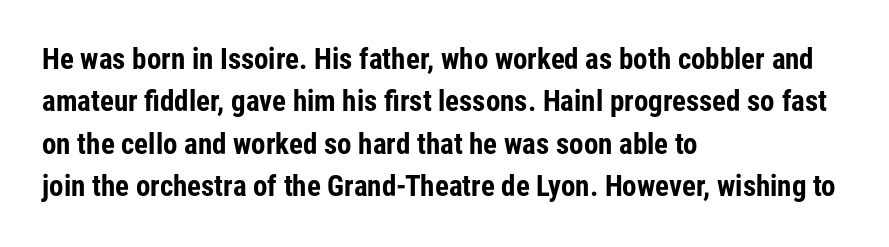
{"serif": "no", "italic": "no", "bold": "yes", "weight": "bold", "width": "condensed", "stroke_contrast": "low", "x_height": "medium", "monospaced": "no", "underline": "no", "align": "left", "line_spacing": "normal", "line_spacing_ratio": 1.46, "letter_spacing": "normal", "letter_spacing_em": 0.0, "glyph_px": 29}
